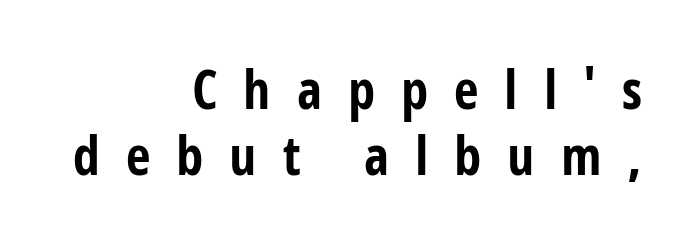
Q: Is the text bold? A: Yes.
Q: Is the text italic (slanted)? A: No, it is upright.
Q: Is the typeface a serif or a sans-serif typeface? A: Sans-serif.
Q: Is the text underlined? A: No.
Q: How is the paragraph aligned? A: Right-aligned.
Q: Is the spacing between letters normal or unusually wide? A: Unusually wide.
Q: Width (condensed, normal, or wide)? A: Condensed.
Q: Stroke contrast? A: Low.
Q: x-height? A: Medium.
Q: Monospaced? A: No.
